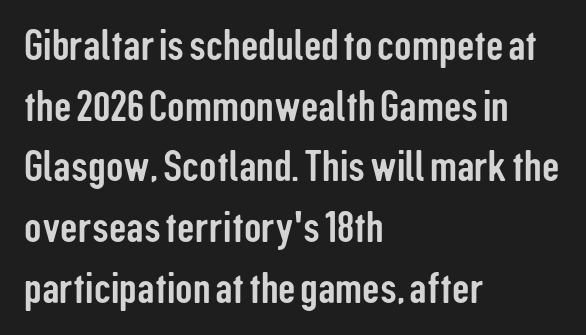
Q: Is the text italic (slanted)? A: No, it is upright.
Q: Is the typeface a serif or a sans-serif typeface? A: Sans-serif.
Q: Is the text underlined? A: No.
Q: How is the paragraph aligned? A: Left-aligned.
Q: Is the spacing between letters normal or unusually wide? A: Normal.
Q: Is the spacing between lines tight, normal or loose? A: Normal.
Q: Width (condensed, normal, or wide)? A: Condensed.
Q: Stroke contrast? A: Low.
Q: x-height? A: Medium.
Q: Monospaced? A: No.
